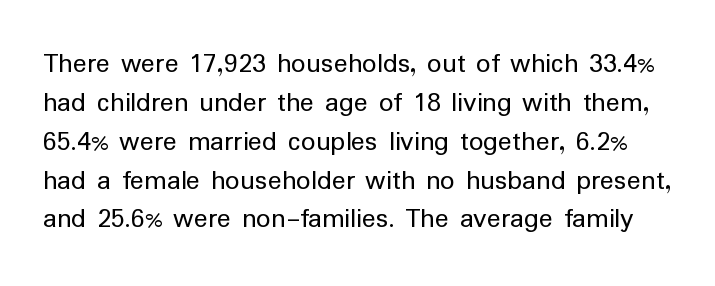
Q: Is the text bold? A: No.
Q: Is the text italic (slanted)? A: No, it is upright.
Q: Is the typeface a serif or a sans-serif typeface? A: Sans-serif.
Q: Is the text underlined? A: No.
Q: Is the spacing between letters normal or unusually wide? A: Normal.
Q: Is the spacing between lines tight, normal or loose? A: Normal.
Q: Width (condensed, normal, or wide)? A: Normal.
Q: Stroke contrast? A: Low.
Q: x-height? A: Medium.
Q: Monospaced? A: No.
